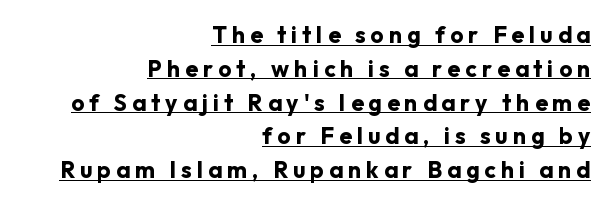
Heavy-handed strokes throughout: this text is bold. A typographer would call this underscored text. The passage shown stacks its lines at a standard gap. This is the regular roman posture of the typeface.
